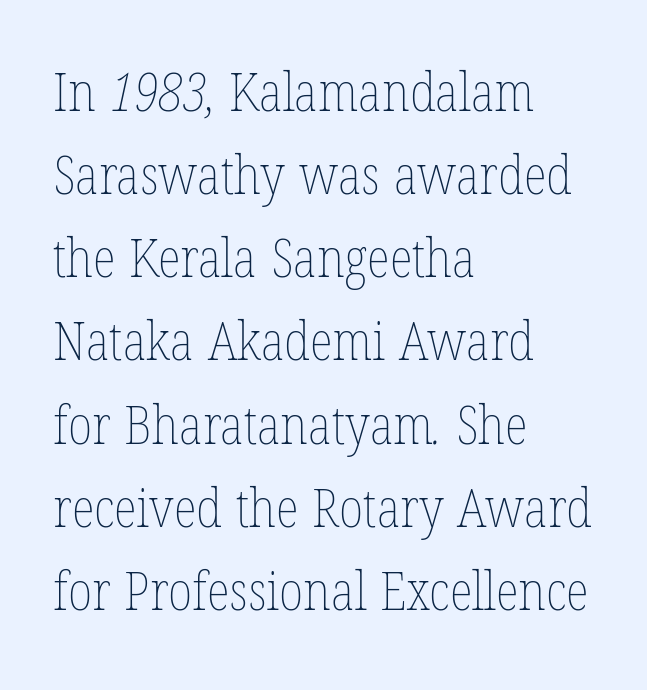
The image shows 54 px thin, condensed type; set left-aligned, normal line spacing (1.54x), normal letter spacing, not underlined; low stroke contrast and a medium x-height.
